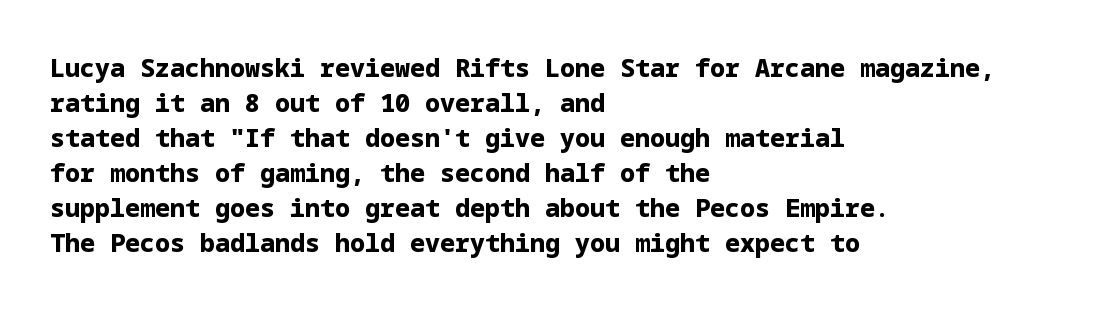
Q: Is the text bold? A: Yes.
Q: Is the text italic (slanted)? A: No, it is upright.
Q: Is the text underlined? A: No.
Q: How is the paragraph aligned? A: Left-aligned.
Q: Is the spacing between letters normal or unusually wide? A: Normal.
Q: Is the spacing between lines tight, normal or loose? A: Normal.
